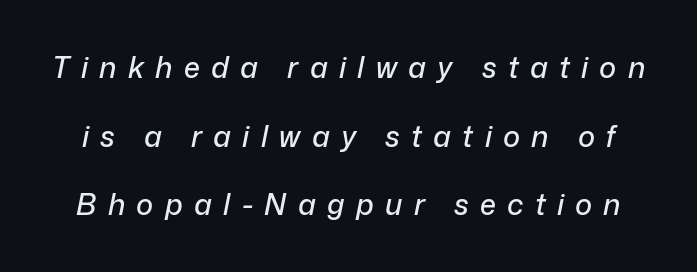
The image shows 29 px text type, italic (leaning right); set loose line spacing (2.37x), unusually wide letter spacing (+0.39 em), not underlined; low stroke contrast and a medium x-height.
